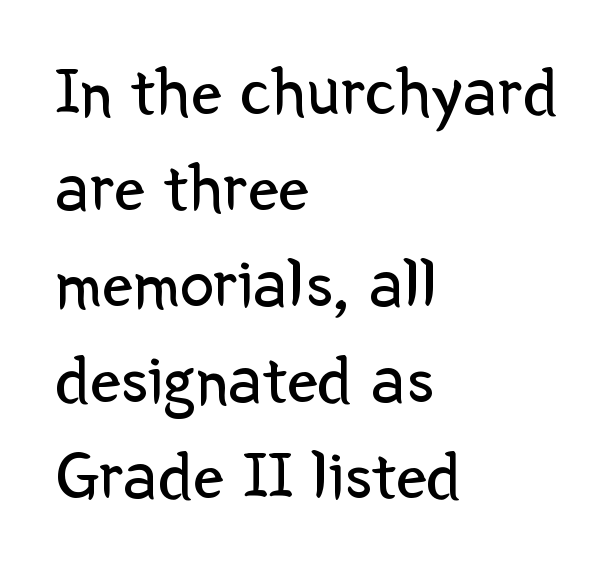
The image shows 69 px regular-weight sans-serif type, upright; set left-aligned, normal line spacing (1.39x), normal letter spacing, not underlined; low stroke contrast and a medium x-height.
